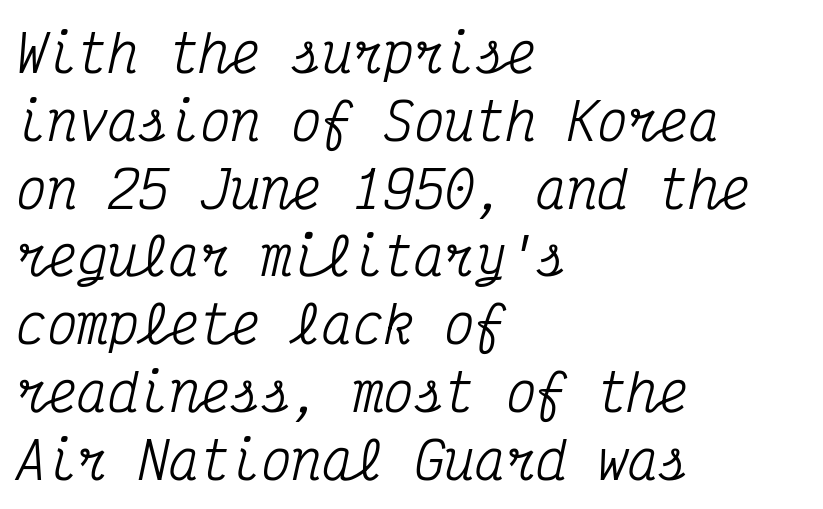
Q: Is the text italic (slanted)? A: Yes, it leans right by about 12 degrees.
Q: Is the typeface a serif or a sans-serif typeface? A: Serif.
Q: Is the text underlined? A: No.
Q: How is the paragraph aligned? A: Left-aligned.
Q: Is the spacing between letters normal or unusually wide? A: Normal.
Q: Is the spacing between lines tight, normal or loose? A: Normal.
Q: Width (condensed, normal, or wide)? A: Condensed.
Q: Stroke contrast? A: Medium.
Q: x-height? A: Medium.
Q: Monospaced? A: Yes.
